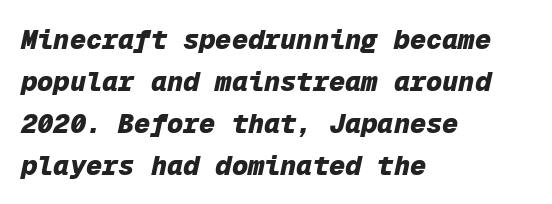
The image shows 27 px bold type, italic (leaning right); set left-aligned, normal line spacing (1.55x), normal letter spacing, not underlined.
